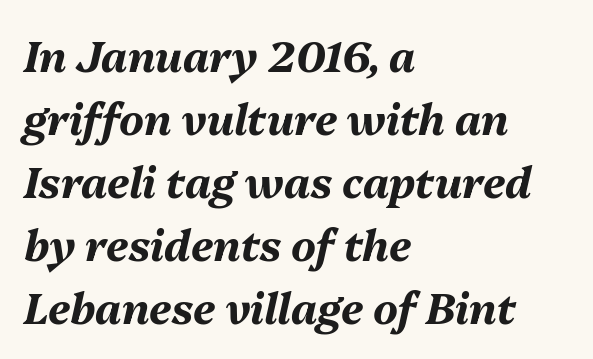
Q: Is the text bold? A: Yes.
Q: Is the text italic (slanted)? A: Yes, it leans right by about 13 degrees.
Q: Is the text underlined? A: No.
Q: How is the paragraph aligned? A: Left-aligned.
Q: Is the spacing between letters normal or unusually wide? A: Normal.
Q: Is the spacing between lines tight, normal or loose? A: Normal.
Q: Width (condensed, normal, or wide)? A: Normal.
Q: Stroke contrast? A: Medium.
Q: x-height? A: Medium.
Q: Monospaced? A: No.
